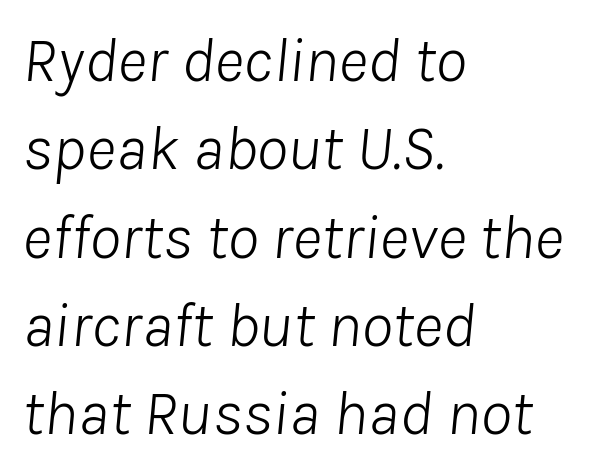
Q: Is the text bold? A: No.
Q: Is the text italic (slanted)? A: Yes, it leans right by about 8 degrees.
Q: Is the text underlined? A: No.
Q: How is the paragraph aligned? A: Left-aligned.
Q: Is the spacing between letters normal or unusually wide? A: Normal.
Q: Is the spacing between lines tight, normal or loose? A: Normal.
Q: Width (condensed, normal, or wide)? A: Normal.
Q: Stroke contrast? A: Low.
Q: x-height? A: Medium.
Q: Monospaced? A: No.
